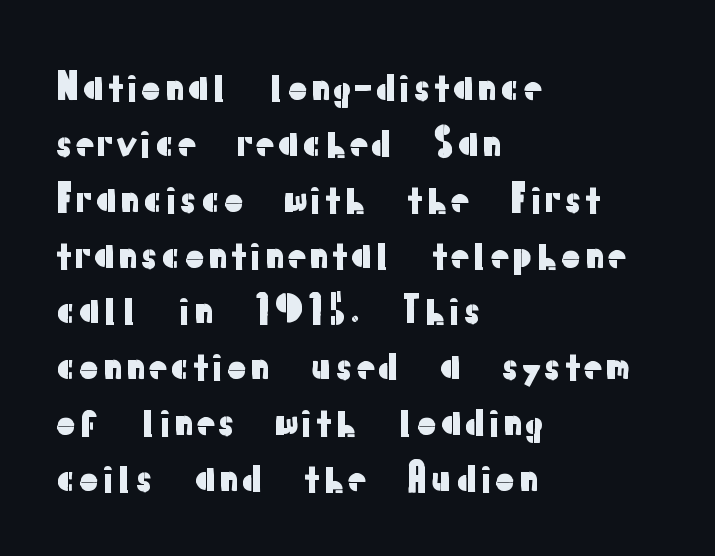
The image shows 38 px sans-serif type, upright; set left-aligned, normal line spacing (1.47x), normal letter spacing, not underlined; low stroke contrast and a medium x-height.
